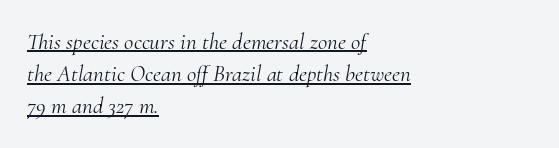
{"italic": "yes", "lean": "right", "slant_degrees": 10, "bold": "no", "underline": "yes", "align": "left", "line_spacing": "normal", "line_spacing_ratio": 1.4, "letter_spacing": "normal", "letter_spacing_em": 0.0, "glyph_px": 23}
